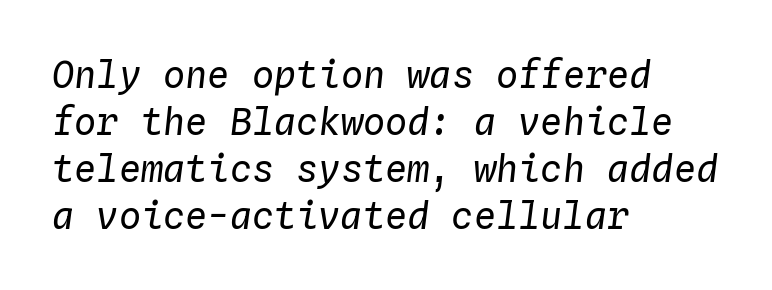
Q: Is the text bold? A: No.
Q: Is the text italic (slanted)? A: Yes, it leans right by about 4 degrees.
Q: Is the text underlined? A: No.
Q: How is the paragraph aligned? A: Left-aligned.
Q: Is the spacing between letters normal or unusually wide? A: Normal.
Q: Is the spacing between lines tight, normal or loose? A: Normal.
Q: Width (condensed, normal, or wide)? A: Normal.
Q: Stroke contrast? A: Low.
Q: x-height? A: Medium.
Q: Monospaced? A: Yes.
